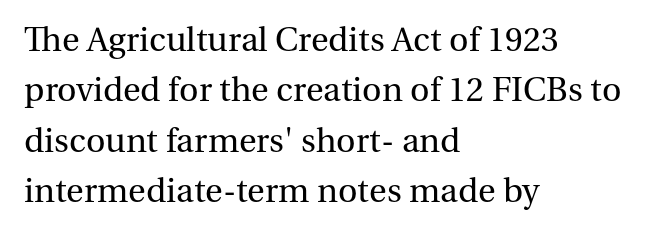
{"serif": "yes", "italic": "no", "bold": "no", "weight": "regular", "width": "normal", "stroke_contrast": "medium", "x_height": "medium", "monospaced": "no", "underline": "no", "align": "left", "line_spacing": "normal", "line_spacing_ratio": 1.4, "letter_spacing": "normal", "letter_spacing_em": 0.0, "glyph_px": 36}
